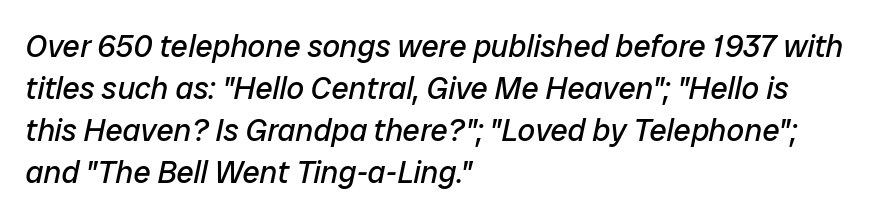
{"italic": "yes", "lean": "right", "slant_degrees": 12, "bold": "no", "weight": "regular", "width": "normal", "stroke_contrast": "low", "x_height": "medium", "monospaced": "no", "underline": "no", "align": "left", "line_spacing": "normal", "line_spacing_ratio": 1.36, "letter_spacing": "normal", "letter_spacing_em": 0.0, "glyph_px": 31}
